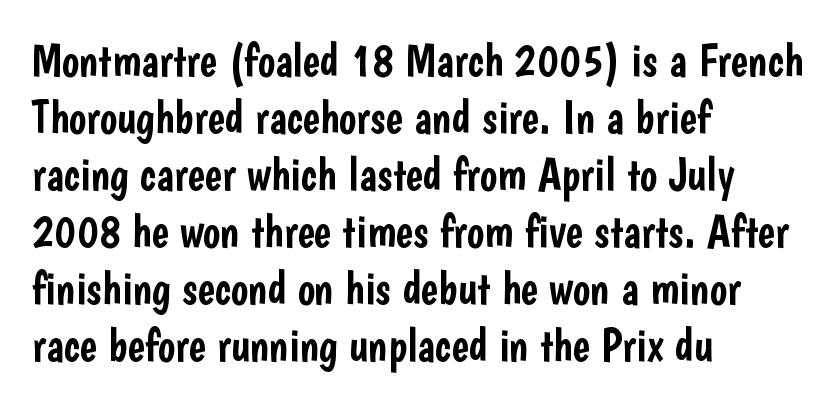
The image shows 46 px condensed sans-serif type, upright; set left-aligned, line spacing 1.24x, normal letter spacing, not underlined; low stroke contrast and a medium x-height.
